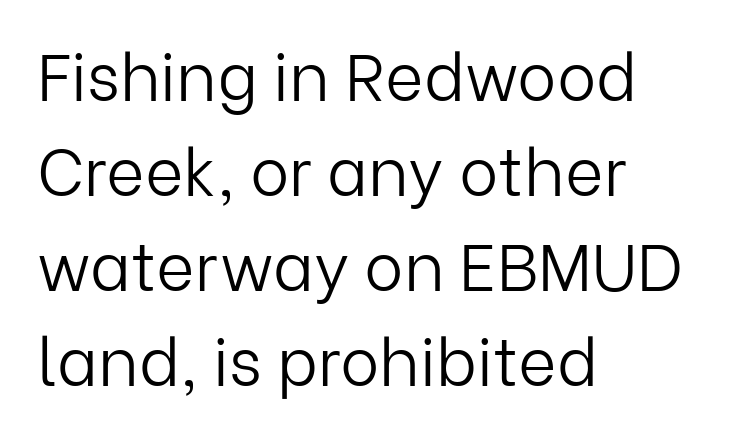
{"serif": "no", "italic": "no", "bold": "no", "weight": "light", "width": "normal", "stroke_contrast": "low", "x_height": "medium", "monospaced": "no", "underline": "no", "align": "left", "line_spacing": "normal", "line_spacing_ratio": 1.44, "letter_spacing": "normal", "letter_spacing_em": 0.0, "glyph_px": 66}
